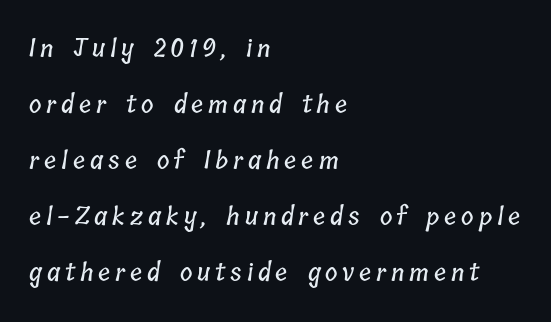
The passage shown is not underscored anywhere. Quick note: interline space is abundant. What stands out about the letter spacing? Its width — letters are far apart. A student would call this left alignment; a typographer would say flush left, rag right.
